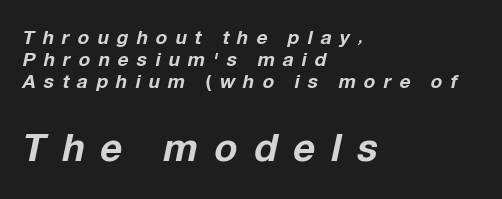
Q: Is the text bold? A: Yes.
Q: Is the text italic (slanted)? A: Yes, it leans right by about 12 degrees.
Q: Is the text underlined? A: No.
Q: How is the paragraph aligned? A: Left-aligned.
Q: Is the spacing between letters normal or unusually wide? A: Unusually wide.
Q: Which block of text is set in a larger size, the first (top) or the second (bottom)? A: The second (bottom) one.
Q: Width (condensed, normal, or wide)? A: Normal.
Q: Stroke contrast? A: Low.
Q: x-height? A: Medium.
Q: Monospaced? A: No.
